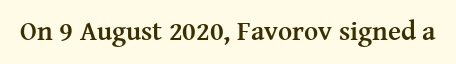
What stands out about the letter spacing? Nothing — it is the standard amount. No italicization has been applied; the sample stays upright. The gap between lines stays unmarked. Thick stems and heavy bowls — unmistakably bold.
